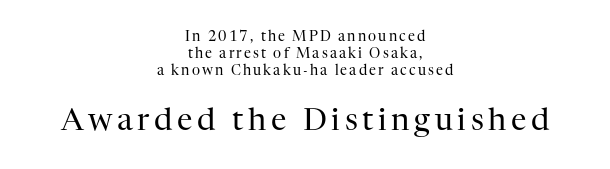
{"serif": "yes", "italic": "no", "bold": "no", "weight": "regular", "width": "normal", "stroke_contrast": "high", "x_height": "medium", "monospaced": "no", "underline": "no", "align": "center", "line_spacing_ratio": 1.23, "larger_block": "second", "size_ratio": 2.21, "glyph_px": 31}
